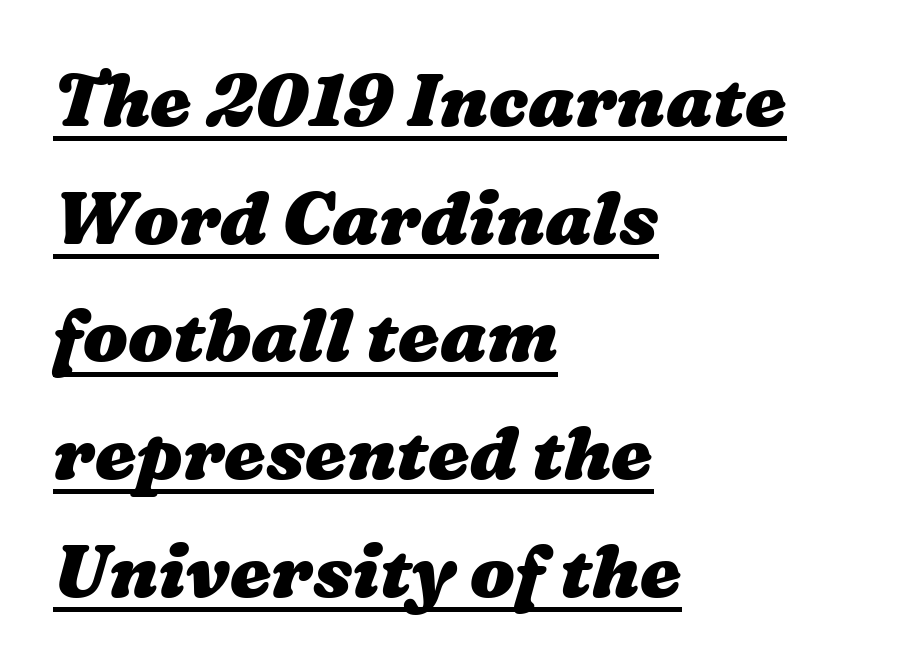
Q: Is the text bold? A: Yes.
Q: Is the text underlined? A: Yes.
Q: How is the paragraph aligned? A: Left-aligned.
Q: Is the spacing between letters normal or unusually wide? A: Normal.
Q: Is the spacing between lines tight, normal or loose? A: Normal.
Q: Width (condensed, normal, or wide)? A: Wide.
Q: Stroke contrast? A: Medium.
Q: x-height? A: Medium.
Q: Monospaced? A: No.
